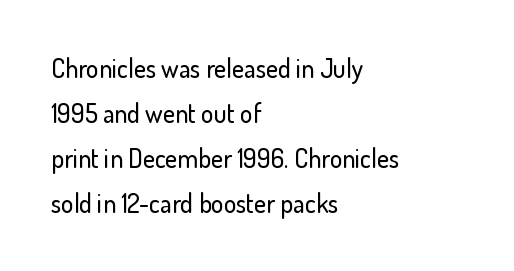
Notice how the stems are strictly vertical — no italics here. Between one letter and the next there's only the usual sliver of space. The zone under the glyphs is completely vacant. Casual observation: everything's shoved over to the left.
